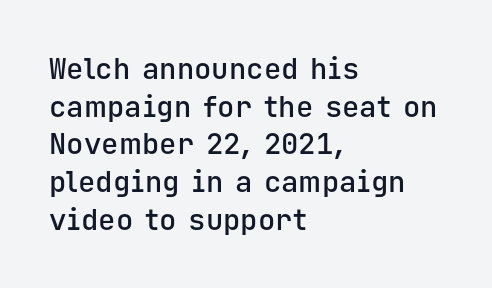
Q: Is the text bold? A: Semi-bold.
Q: Is the text italic (slanted)? A: No, it is upright.
Q: Is the typeface a serif or a sans-serif typeface? A: Sans-serif.
Q: Is the text underlined? A: No.
Q: How is the paragraph aligned? A: Left-aligned.
Q: Is the spacing between letters normal or unusually wide? A: Normal.
Q: Is the spacing between lines tight, normal or loose? A: Normal.
Q: Width (condensed, normal, or wide)? A: Normal.
Q: Stroke contrast? A: Low.
Q: x-height? A: Medium.
Q: Monospaced? A: Yes.
